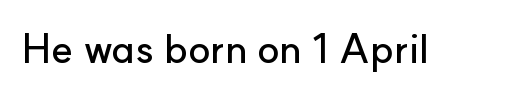
{"serif": "no", "italic": "no", "width": "normal", "stroke_contrast": "low", "x_height": "small", "monospaced": "no", "underline": "no", "letter_spacing": "normal", "letter_spacing_em": 0.0, "glyph_px": 41}
